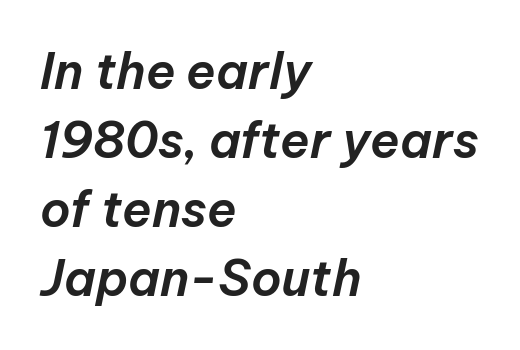
Q: Is the text italic (slanted)? A: Yes, it leans right by about 12 degrees.
Q: Is the text underlined? A: No.
Q: How is the paragraph aligned? A: Left-aligned.
Q: Is the spacing between letters normal or unusually wide? A: Normal.
Q: Is the spacing between lines tight, normal or loose? A: Normal.
Q: Width (condensed, normal, or wide)? A: Normal.
Q: Stroke contrast? A: Low.
Q: x-height? A: Medium.
Q: Monospaced? A: No.
